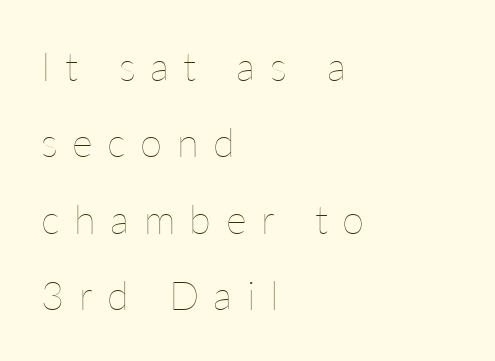
This sample uses an upright cut, with every glyph sitting square on the baseline. Just letters on the line, the space beneath them empty. Each letter keeps its own natural width here, so spacing adapts to shape. The horizontal fit of the characters is loose and conspicuously gappy. Horizontal alignment here is leftward, the default for most running prose.
